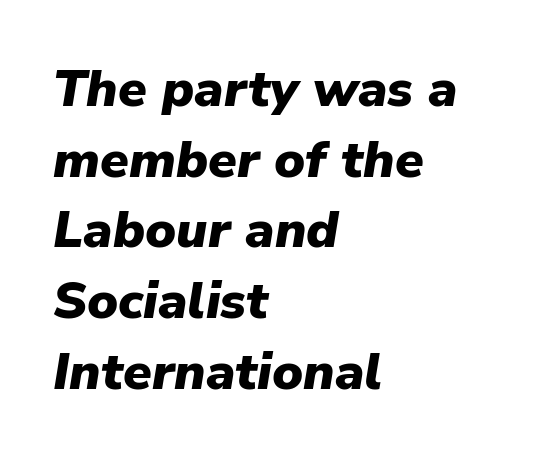
Q: Is the text bold? A: Yes.
Q: Is the text italic (slanted)? A: Yes, it leans right by about 9 degrees.
Q: Is the text underlined? A: No.
Q: How is the paragraph aligned? A: Left-aligned.
Q: Is the spacing between letters normal or unusually wide? A: Normal.
Q: Is the spacing between lines tight, normal or loose? A: Normal.
Q: Width (condensed, normal, or wide)? A: Normal.
Q: Stroke contrast? A: Low.
Q: x-height? A: Medium.
Q: Monospaced? A: No.
